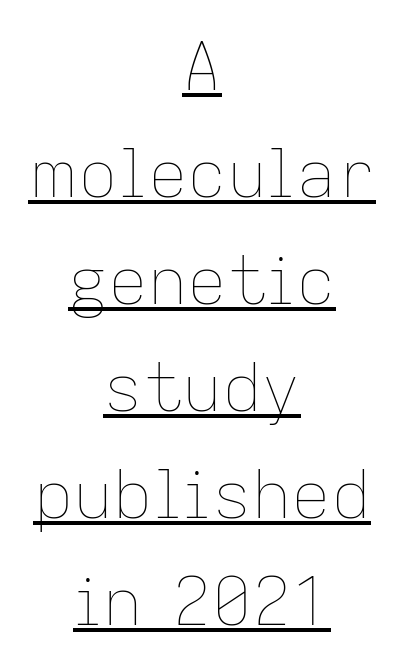
Q: Is the text bold? A: No.
Q: Is the text italic (slanted)? A: No, it is upright.
Q: Is the text underlined? A: Yes.
Q: How is the paragraph aligned? A: Centered.
Q: Is the spacing between letters normal or unusually wide? A: Normal.
Q: Is the spacing between lines tight, normal or loose? A: Normal.
Q: Width (condensed, normal, or wide)? A: Normal.
Q: Stroke contrast? A: Low.
Q: x-height? A: Medium.
Q: Monospaced? A: No.
